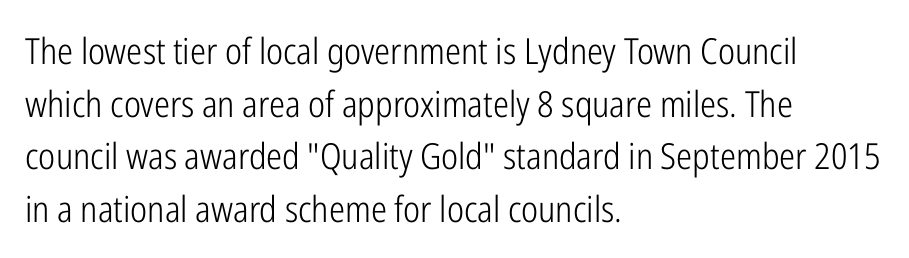
Q: Is the text bold? A: No.
Q: Is the text italic (slanted)? A: No, it is upright.
Q: Is the typeface a serif or a sans-serif typeface? A: Sans-serif.
Q: Is the text underlined? A: No.
Q: How is the paragraph aligned? A: Left-aligned.
Q: Is the spacing between letters normal or unusually wide? A: Normal.
Q: Is the spacing between lines tight, normal or loose? A: Normal.
Q: Width (condensed, normal, or wide)? A: Condensed.
Q: Stroke contrast? A: Low.
Q: x-height? A: Medium.
Q: Monospaced? A: No.
